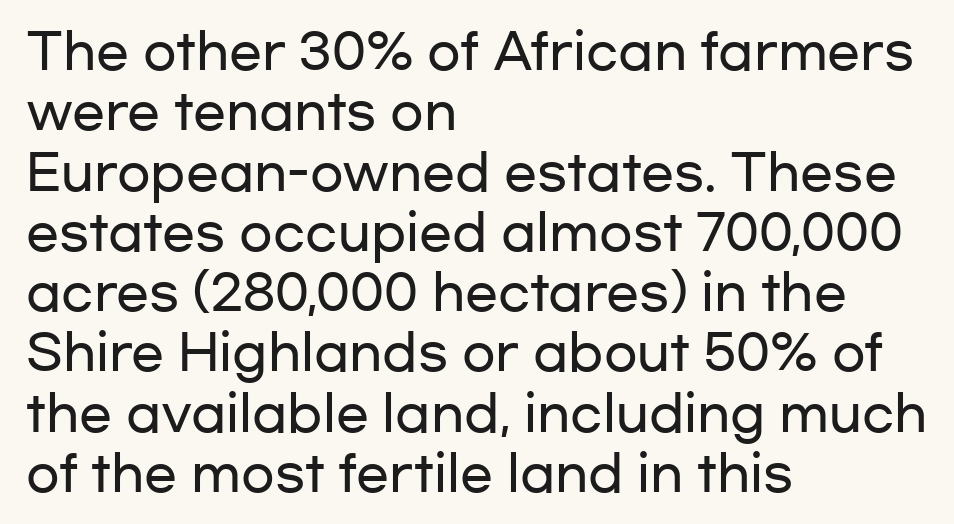
The image shows 49 px wide sans-serif type, upright; set left-aligned, line spacing 1.23x, normal letter spacing, not underlined; low stroke contrast and a medium x-height.
